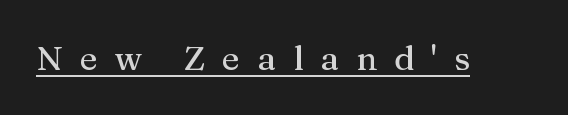
The image shows 34 px serif type, upright; set unusually wide letter spacing (+0.5 em), underlined; medium stroke contrast and a medium x-height.
